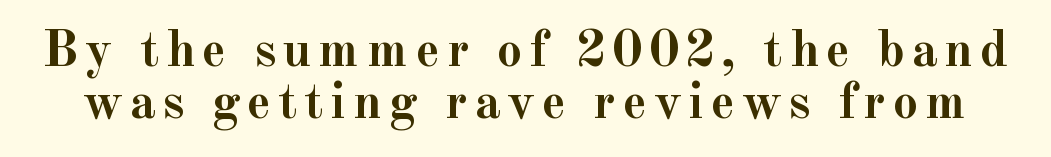
The image shows 52 px semibold serif type, upright; set tight line spacing (1.0x), not underlined; a small x-height.
